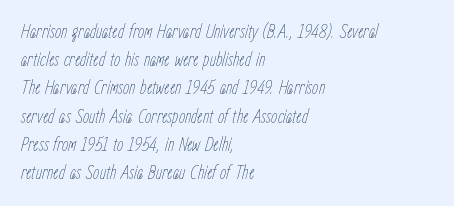
Q: Is the text bold? A: No.
Q: Is the text italic (slanted)? A: Yes, it leans right by about 15 degrees.
Q: Is the text underlined? A: No.
Q: How is the paragraph aligned? A: Left-aligned.
Q: Is the spacing between letters normal or unusually wide? A: Normal.
Q: Is the spacing between lines tight, normal or loose? A: Normal.
